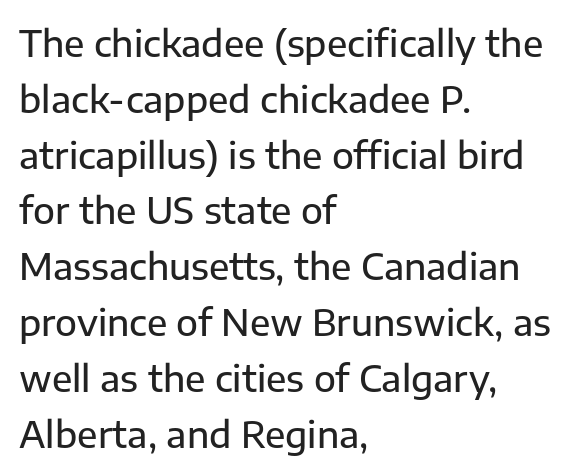
The image shows 36 px sans-serif type, upright; set left-aligned, normal line spacing (1.55x), normal letter spacing, not underlined; low stroke contrast and a medium x-height.
